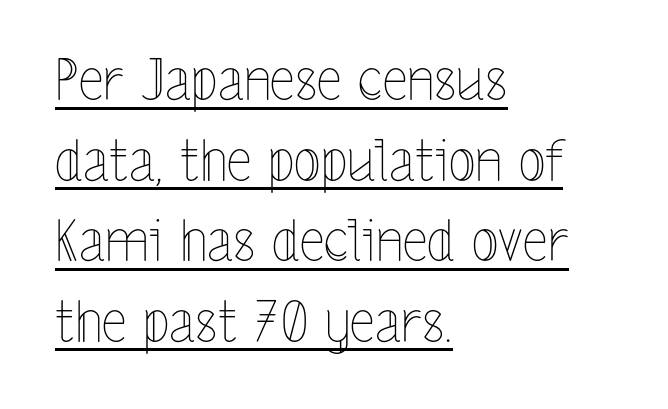
Q: Is the text bold? A: No.
Q: Is the text italic (slanted)? A: No, it is upright.
Q: Is the text underlined? A: Yes.
Q: How is the paragraph aligned? A: Left-aligned.
Q: Is the spacing between letters normal or unusually wide? A: Normal.
Q: Is the spacing between lines tight, normal or loose? A: Normal.
Q: Width (condensed, normal, or wide)? A: Condensed.
Q: x-height? A: Medium.
Q: Monospaced? A: No.
